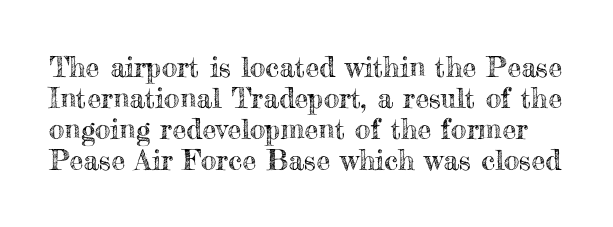
Q: Is the text italic (slanted)? A: No, it is upright.
Q: Is the text underlined? A: No.
Q: Is the spacing between letters normal or unusually wide? A: Normal.
Q: Is the spacing between lines tight, normal or loose? A: Tight.
Q: Width (condensed, normal, or wide)? A: Normal.
Q: x-height? A: Small.
Q: Monospaced? A: No.
